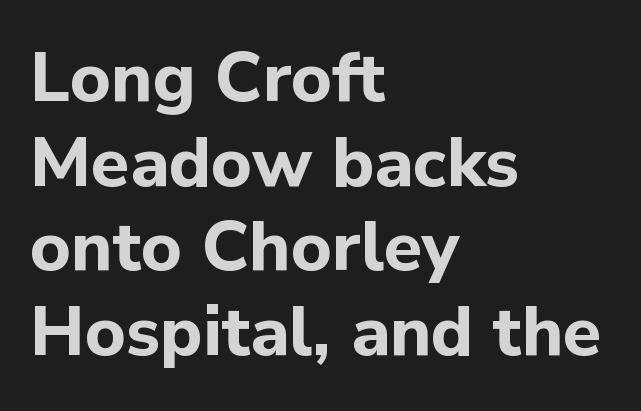
Q: Is the text bold? A: Yes.
Q: Is the text italic (slanted)? A: No, it is upright.
Q: Is the typeface a serif or a sans-serif typeface? A: Sans-serif.
Q: Is the text underlined? A: No.
Q: How is the paragraph aligned? A: Left-aligned.
Q: Is the spacing between letters normal or unusually wide? A: Normal.
Q: Width (condensed, normal, or wide)? A: Normal.
Q: Stroke contrast? A: Low.
Q: x-height? A: Medium.
Q: Monospaced? A: No.
